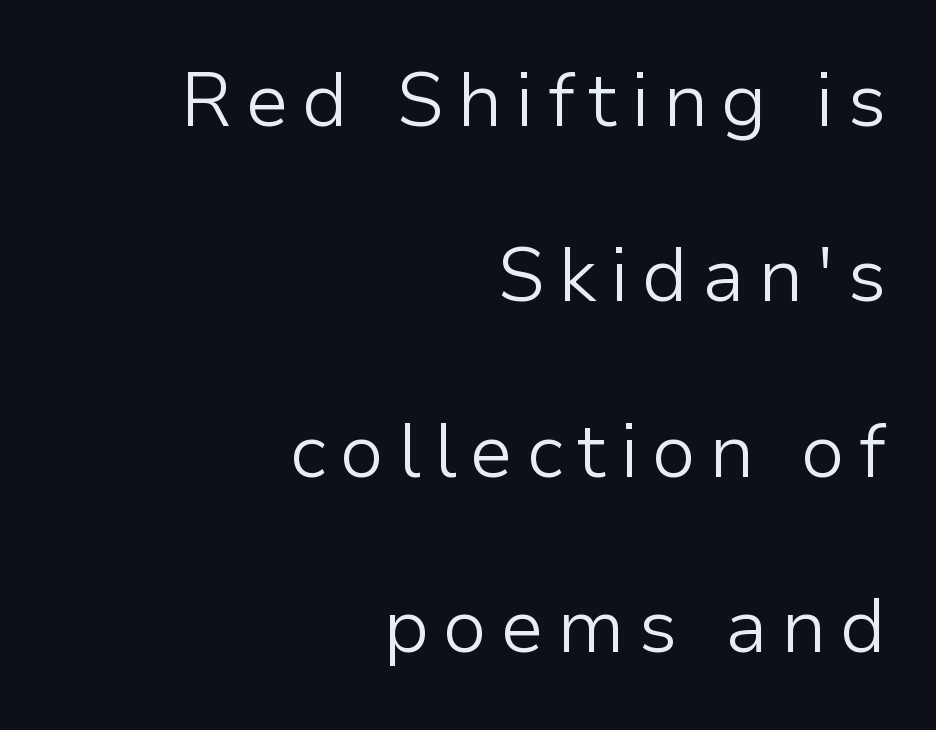
Only glyphs here, with clear space below each row. Spacing verdict: proportional, widths tailored to each character. A student would call this right alignment; a typographer would say flush right, rag left. Successive baselines arrive slowly, with a big drop between each. The rendering shows plain stroke endings on the letterforms — a sans-serif design.
